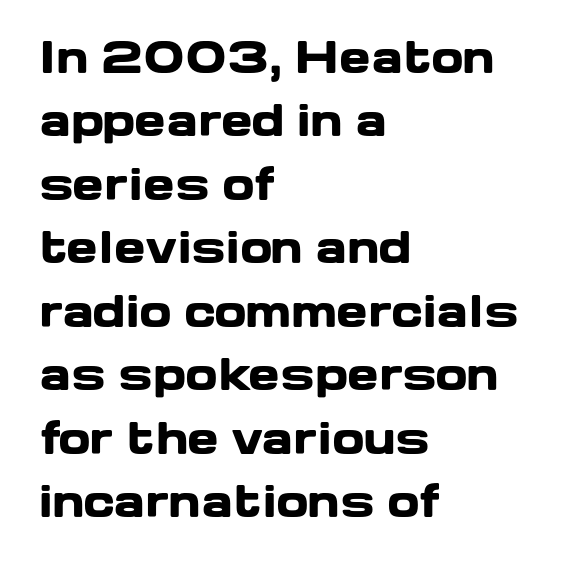
The image shows 42 px heavy, wide sans-serif type, upright; set left-aligned, normal line spacing (1.51x), normal letter spacing, not underlined; low stroke contrast and a medium x-height.
